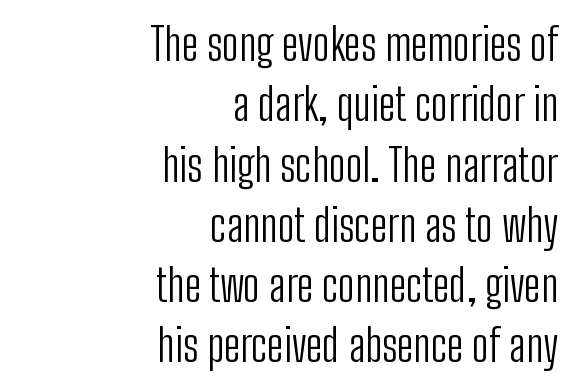
The image shows 45 px light, condensed sans-serif type, upright; set right-aligned, normal line spacing (1.34x), normal letter spacing, not underlined; low stroke contrast and a medium x-height.
